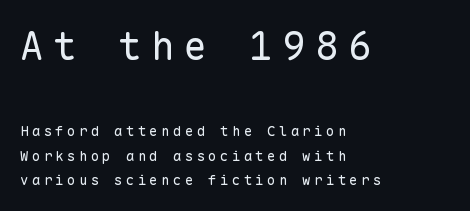
A bare baseline throughout the passage. When letters stand straight like this, we call the style roman or upright. The face used here is monospaced, like something from a code editor. Which margin do the lines hug? The left one — the right edge is uneven. Examine the stroke ends and you'll find no serifs.
